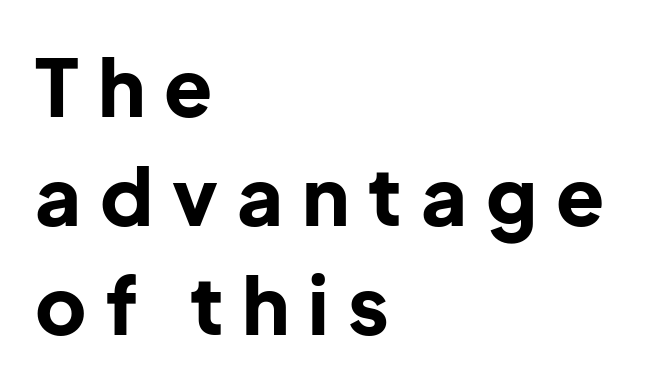
Q: Is the text bold? A: Yes.
Q: Is the text italic (slanted)? A: No, it is upright.
Q: Is the typeface a serif or a sans-serif typeface? A: Sans-serif.
Q: Is the text underlined? A: No.
Q: How is the paragraph aligned? A: Left-aligned.
Q: Is the spacing between letters normal or unusually wide? A: Unusually wide.
Q: Is the spacing between lines tight, normal or loose? A: Normal.
Q: Width (condensed, normal, or wide)? A: Normal.
Q: Stroke contrast? A: Low.
Q: x-height? A: Medium.
Q: Monospaced? A: No.
